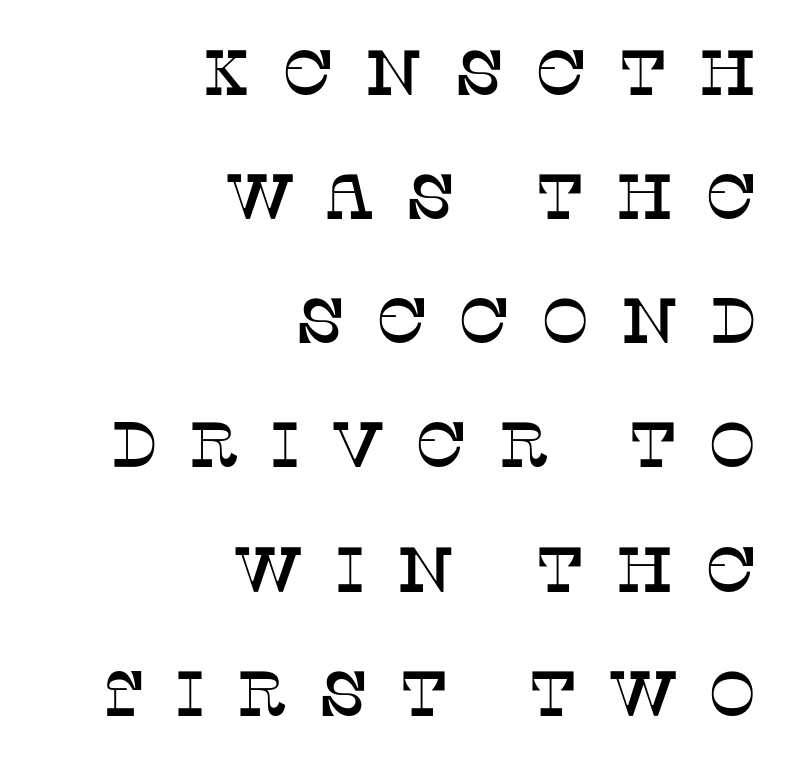
The image shows 64 px serif type, upright; set right-aligned, loose line spacing (1.94x), unusually wide letter spacing (+0.47 em), not underlined; low stroke contrast and a large x-height.
